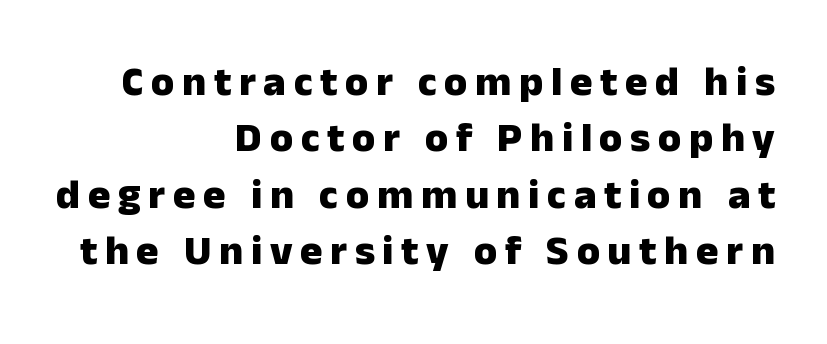
The image shows 42 px heavy sans-serif type, upright; set right-aligned, normal line spacing (1.34x), not underlined; low stroke contrast and a medium x-height.
